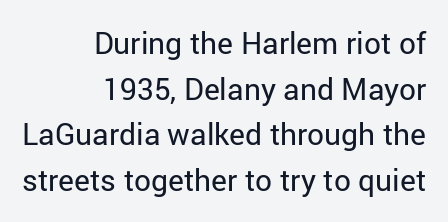
Notice how the passage keeps a crisp vertical edge on the right only. Stroke mass is kept to a normal reading level or below. If you measured baseline to baseline, you'd find a middling distance. Does extra space separate the letters? No, they use regular spacing. This is roman type, the default non-slanted kind. In terms of letterform style, serifs are entirely absent.
